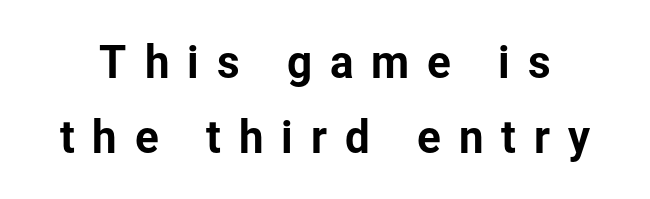
Looks like regular typesetting: each glyph gets only the width it needs. The gap between lines stays unmarked. Words appear elongated and porous because spacing is wide. A typesetter would label this face a sans. Upright lettering throughout. The vertical gap from one line to the next is medium.
